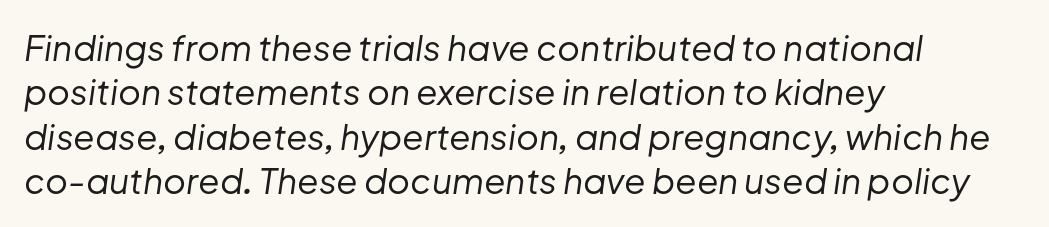
Here the glyphs are tracked normally, forming tight word shapes. This is oblique type, the kind used for emphasis or titles. Is this a heavy cut? Hardly; it is regular or lighter. The vertical gap from one line to the next is medium.
